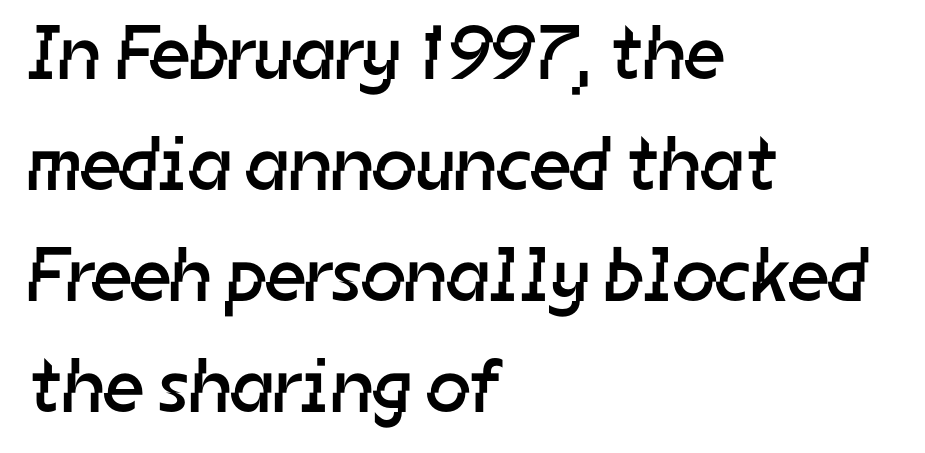
Q: Is the text bold? A: No.
Q: Is the typeface a serif or a sans-serif typeface? A: Sans-serif.
Q: Is the text underlined? A: No.
Q: How is the paragraph aligned? A: Left-aligned.
Q: Is the spacing between letters normal or unusually wide? A: Normal.
Q: Is the spacing between lines tight, normal or loose? A: Normal.
Q: Width (condensed, normal, or wide)? A: Normal.
Q: Stroke contrast? A: Low.
Q: x-height? A: Medium.
Q: Monospaced? A: No.
